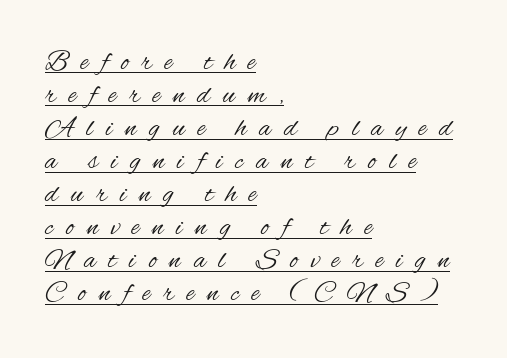
The image shows 28 px regular-weight, condensed sans-serif type; set left-aligned, line spacing 1.18x, unusually wide letter spacing (+0.46 em), underlined; medium stroke contrast and a small x-height.
